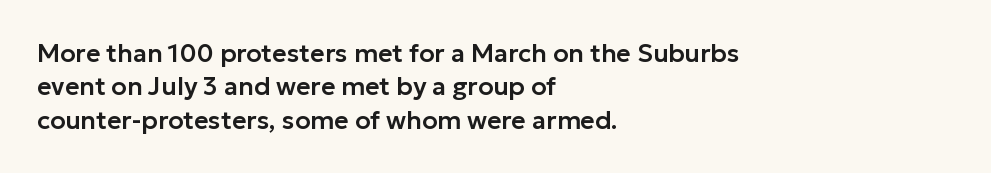
{"italic": "no", "underline": "no", "align": "left", "line_spacing": "normal", "line_spacing_ratio": 1.34, "letter_spacing": "normal", "letter_spacing_em": 0.0, "glyph_px": 25}
